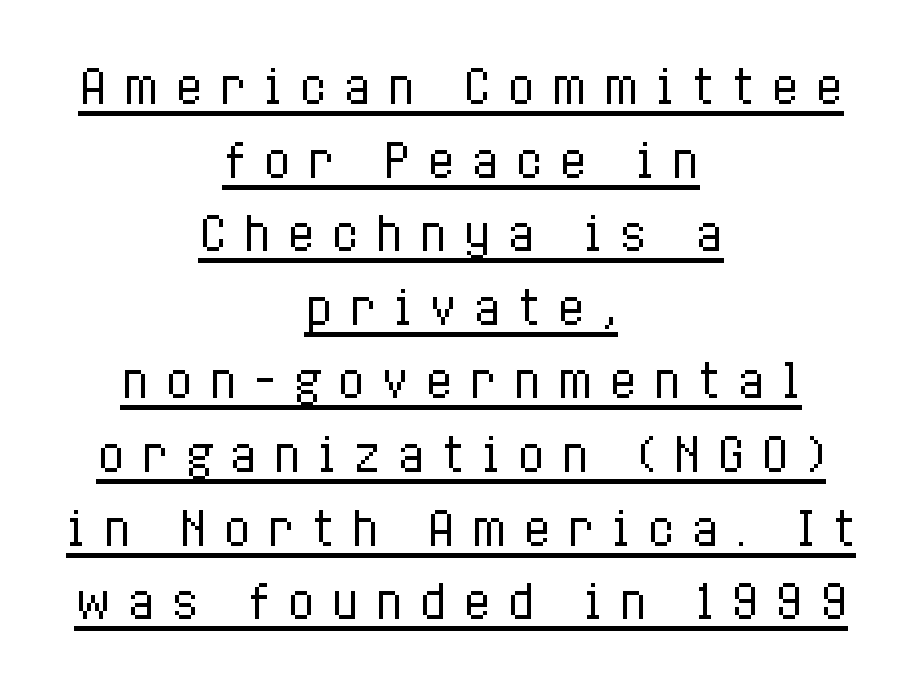
Q: Is the text bold? A: No.
Q: Is the text italic (slanted)? A: No, it is upright.
Q: Is the text underlined? A: Yes.
Q: How is the paragraph aligned? A: Centered.
Q: Is the spacing between letters normal or unusually wide? A: Unusually wide.
Q: Is the spacing between lines tight, normal or loose? A: Normal.
Q: Width (condensed, normal, or wide)? A: Condensed.
Q: Stroke contrast? A: Low.
Q: x-height? A: Medium.
Q: Monospaced? A: No.
